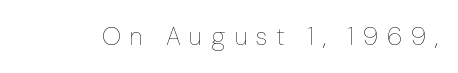
{"italic": "no", "bold": "no", "underline": "no", "letter_spacing": "wide", "letter_spacing_em": 0.35, "glyph_px": 25}
